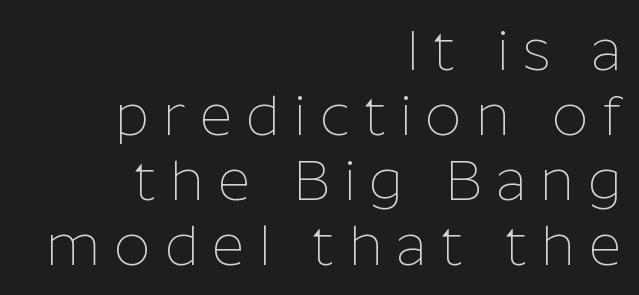
Q: Is the text bold? A: No.
Q: Is the text italic (slanted)? A: No, it is upright.
Q: Is the typeface a serif or a sans-serif typeface? A: Sans-serif.
Q: Is the text underlined? A: No.
Q: How is the paragraph aligned? A: Right-aligned.
Q: Is the spacing between letters normal or unusually wide? A: Unusually wide.
Q: Is the spacing between lines tight, normal or loose? A: Tight.
Q: Width (condensed, normal, or wide)? A: Normal.
Q: Stroke contrast? A: Low.
Q: x-height? A: Medium.
Q: Monospaced? A: No.
